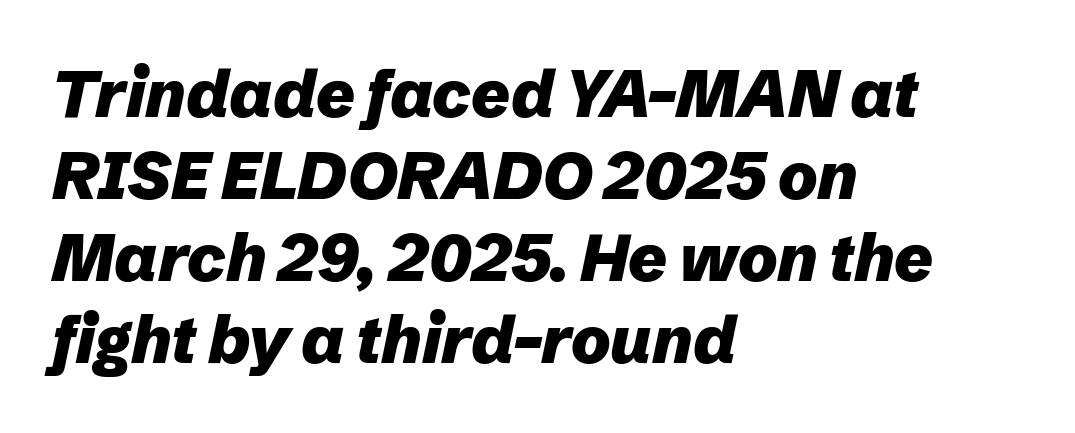
Q: Is the text bold? A: Yes.
Q: Is the text italic (slanted)? A: Yes, it leans right by about 12 degrees.
Q: Is the text underlined? A: No.
Q: How is the paragraph aligned? A: Left-aligned.
Q: Is the spacing between letters normal or unusually wide? A: Normal.
Q: Width (condensed, normal, or wide)? A: Normal.
Q: Stroke contrast? A: Low.
Q: x-height? A: Medium.
Q: Monospaced? A: No.
